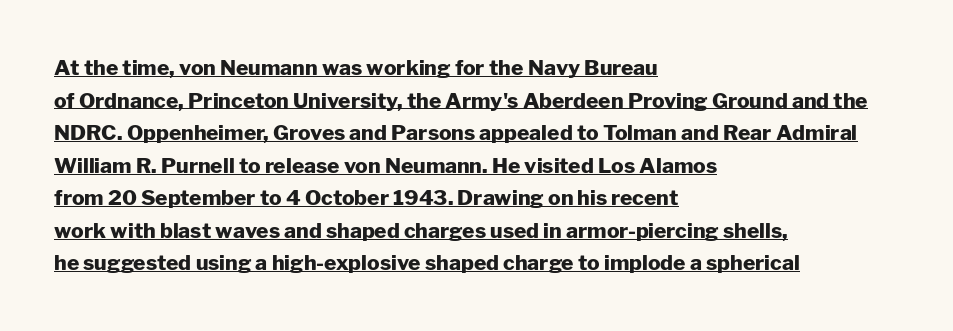
These lines keep a tight, regular rhythm from letter to letter. Typeset ragged right — the left edge is the straight one. Typesetter's note: full bold, strokes at maximum text heaviness. The letters stand upright; this is a roman face.
